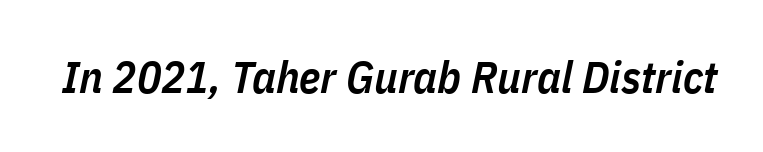
The image shows 45 px semibold, condensed type, italic (leaning right); set normal letter spacing, not underlined; low stroke contrast and a medium x-height.
